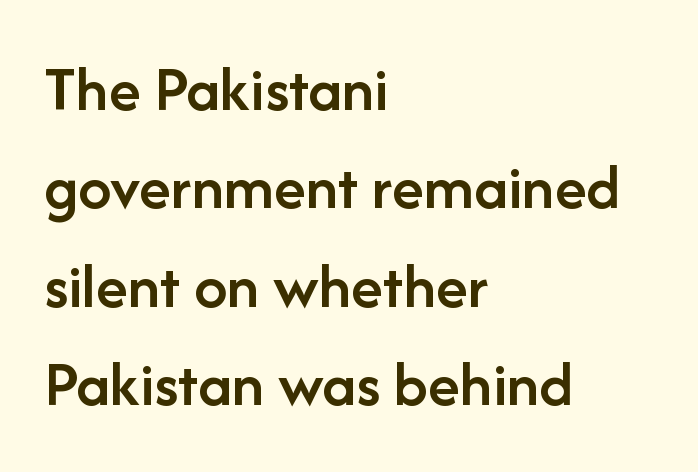
Posture: upright roman. The face used here is a sans, in the tradition of grotesques and geometrics. Moderately thickened strokes mark this as semibold type. Each letter keeps its own natural width here, so spacing adapts to shape.
